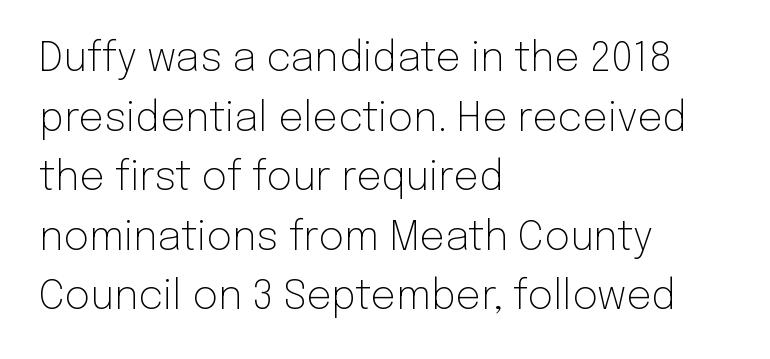
Q: Is the text bold? A: No.
Q: Is the text italic (slanted)? A: No, it is upright.
Q: Is the typeface a serif or a sans-serif typeface? A: Sans-serif.
Q: Is the text underlined? A: No.
Q: How is the paragraph aligned? A: Left-aligned.
Q: Is the spacing between letters normal or unusually wide? A: Normal.
Q: Is the spacing between lines tight, normal or loose? A: Normal.
Q: Width (condensed, normal, or wide)? A: Normal.
Q: Stroke contrast? A: Low.
Q: x-height? A: Medium.
Q: Monospaced? A: No.
